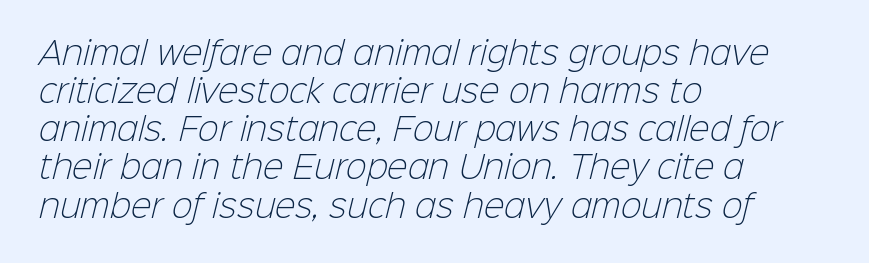
Q: Is the text bold? A: No.
Q: Is the typeface a serif or a sans-serif typeface? A: Sans-serif.
Q: Is the text underlined? A: No.
Q: How is the paragraph aligned? A: Left-aligned.
Q: Is the spacing between letters normal or unusually wide? A: Normal.
Q: Width (condensed, normal, or wide)? A: Normal.
Q: Stroke contrast? A: Low.
Q: x-height? A: Medium.
Q: Monospaced? A: No.
